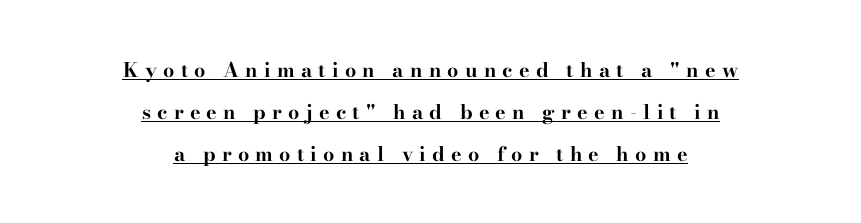
Q: Is the text bold? A: Yes.
Q: Is the text italic (slanted)? A: No, it is upright.
Q: Is the text underlined? A: Yes.
Q: How is the paragraph aligned? A: Centered.
Q: Is the spacing between letters normal or unusually wide? A: Unusually wide.
Q: Is the spacing between lines tight, normal or loose? A: Loose.
